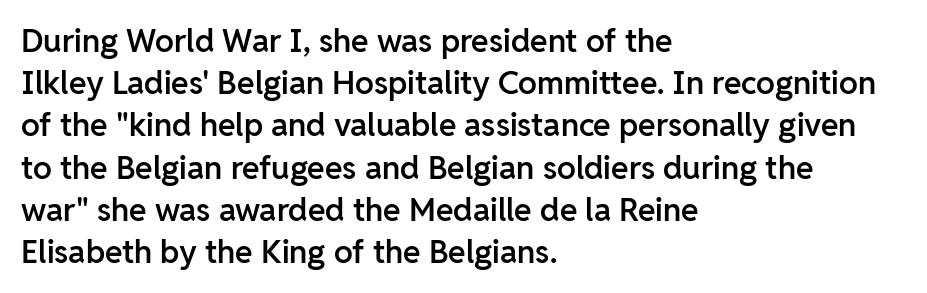
One glance says typical: line gaps are just what's usual. Nothing sits at the stroke ends, so this counts as sans-serif. Designer's note — italics off, roman on. The rendering uses natural spacing where letterforms have individual widths. Compared with typical body copy, the letter spacing here is the same. Moderately thickened strokes mark this as semibold type.
